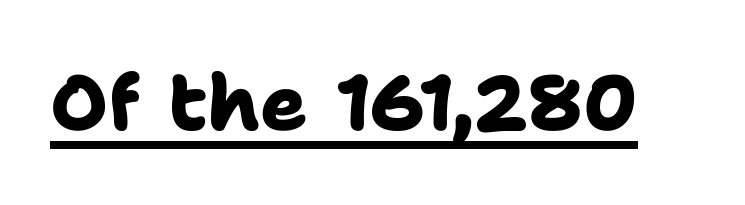
Q: Is the text bold? A: Yes.
Q: Is the typeface a serif or a sans-serif typeface? A: Sans-serif.
Q: Is the text underlined? A: Yes.
Q: Is the spacing between letters normal or unusually wide? A: Normal.
Q: Width (condensed, normal, or wide)? A: Normal.
Q: Stroke contrast? A: Low.
Q: x-height? A: Medium.
Q: Monospaced? A: No.
